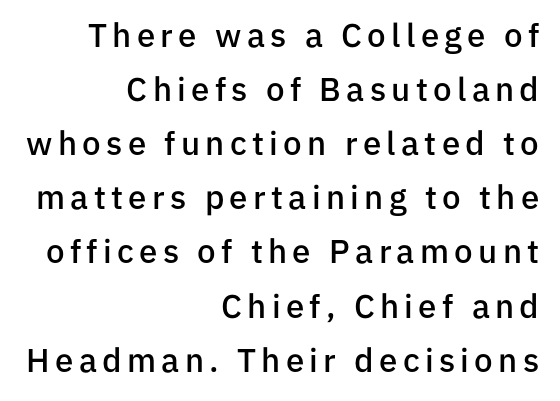
Q: Is the text bold? A: Semi-bold.
Q: Is the text italic (slanted)? A: No, it is upright.
Q: Is the typeface a serif or a sans-serif typeface? A: Sans-serif.
Q: Is the text underlined? A: No.
Q: How is the paragraph aligned? A: Right-aligned.
Q: Is the spacing between lines tight, normal or loose? A: Normal.
Q: Width (condensed, normal, or wide)? A: Normal.
Q: Stroke contrast? A: Low.
Q: x-height? A: Medium.
Q: Monospaced? A: No.
